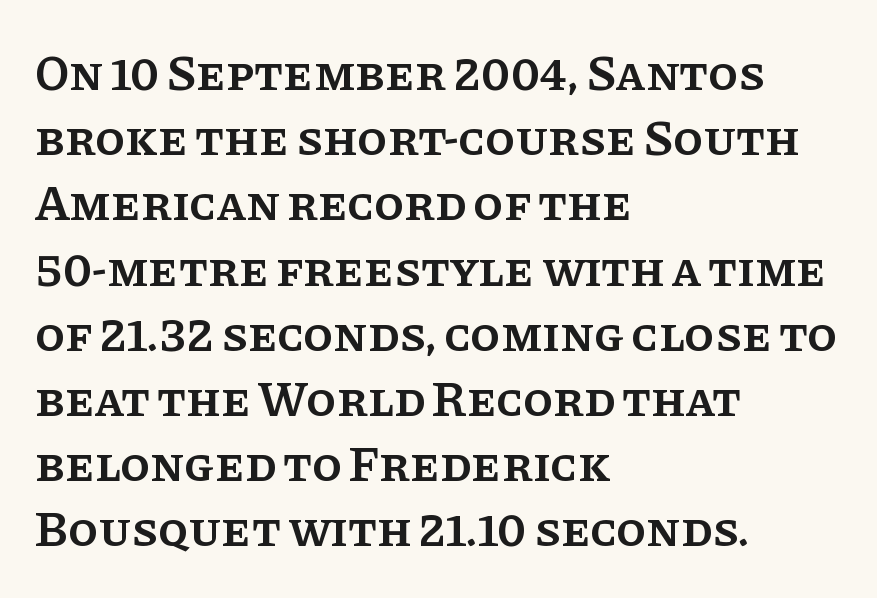
Q: Is the text bold? A: Semi-bold.
Q: Is the text italic (slanted)? A: No, it is upright.
Q: Is the typeface a serif or a sans-serif typeface? A: Serif.
Q: Is the text underlined? A: No.
Q: How is the paragraph aligned? A: Left-aligned.
Q: Is the spacing between letters normal or unusually wide? A: Normal.
Q: Is the spacing between lines tight, normal or loose? A: Normal.
Q: Width (condensed, normal, or wide)? A: Normal.
Q: Stroke contrast? A: Low.
Q: x-height? A: Large.
Q: Monospaced? A: No.
